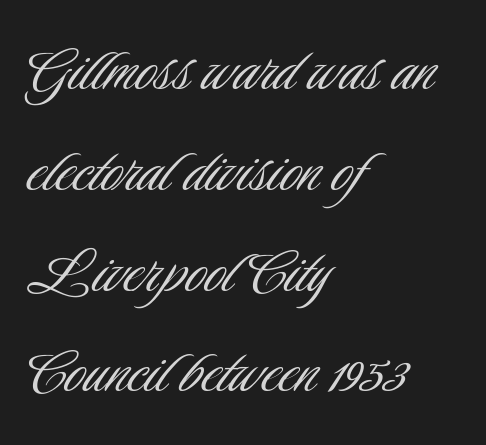
Q: Is the text bold? A: No.
Q: Is the text italic (slanted)? A: Yes.
Q: Is the typeface a serif or a sans-serif typeface? A: Sans-serif.
Q: Is the text underlined? A: No.
Q: How is the paragraph aligned? A: Left-aligned.
Q: Is the spacing between letters normal or unusually wide? A: Normal.
Q: Is the spacing between lines tight, normal or loose? A: Normal.
Q: Width (condensed, normal, or wide)? A: Condensed.
Q: Stroke contrast? A: Low.
Q: x-height? A: Small.
Q: Monospaced? A: No.
